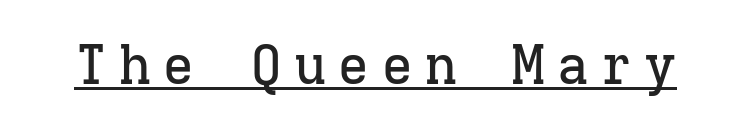
Fixed-width glyphs throughout — classic coding-font behaviour. This is the regular roman posture of the typeface. A typographer would call this underscored text. Regarding serifs, this sample has them.
